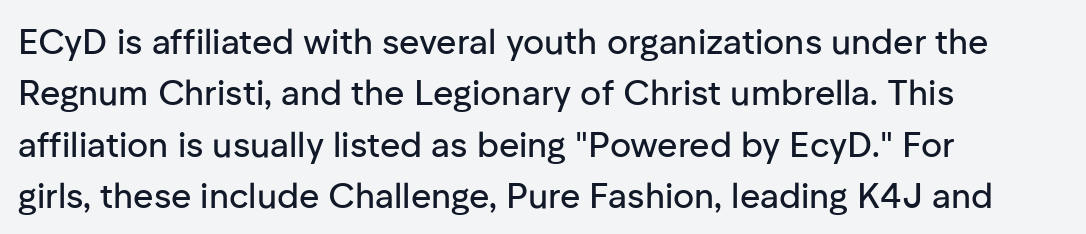
These lines keep a tight, regular rhythm from letter to letter. Teacher's note: observe the even left margin — that is flush-left alignment. Check the space under the baseline: it is left empty. Each letter's strokes conclude bluntly, with no projecting serifs. Is this a fixed-width face? No — the glyphs have proportional, varying widths.
